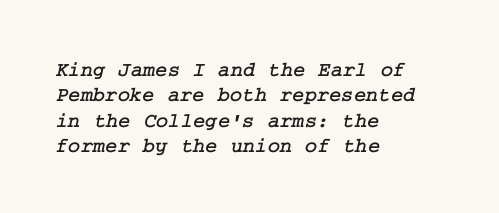
The gaps between neighbouring characters are ordinary and unremarkable. Anything drawn beneath the words? Only blank space. The rendering anchors every line to the left-hand side.
